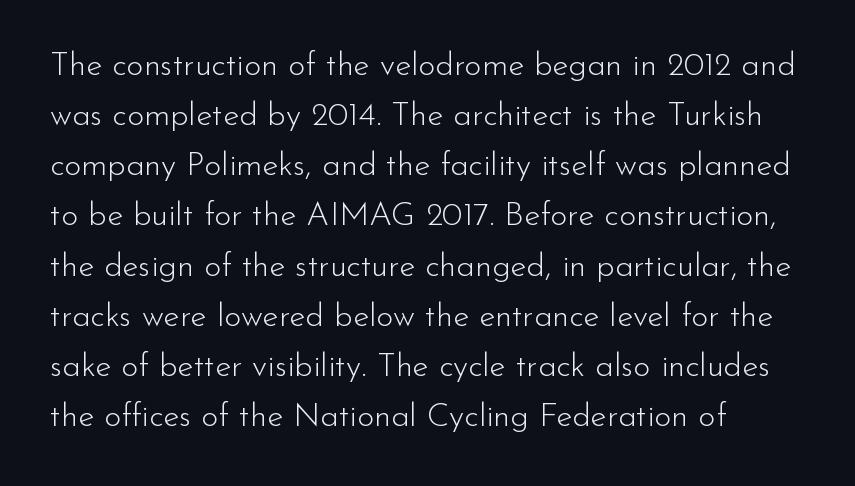
The image shows 33 px light sans-serif type, upright; set left-aligned, normal line spacing (1.52x), normal letter spacing, not underlined; low stroke contrast and a small x-height.
